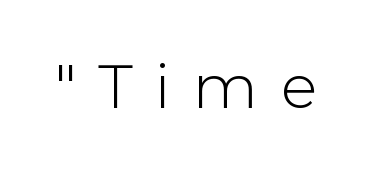
Has an underline been added? It has not. Looks like regular typesetting: each glyph gets only the width it needs. The type sits square on the baseline with zero lean. In terms of letterspacing, this is a distinctly airy, spread setting. Stroke terminals: plain, sans-serif.
